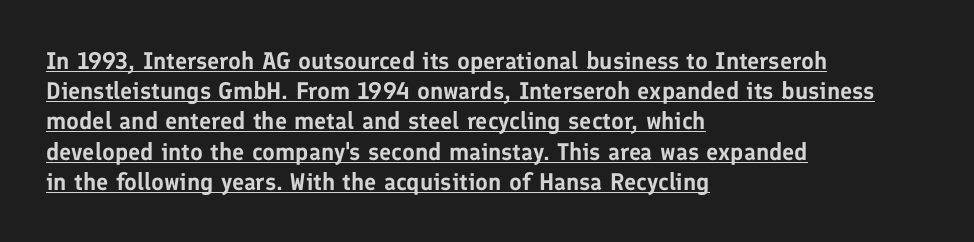
{"italic": "no", "underline": "yes", "align": "left", "line_spacing": "normal", "line_spacing_ratio": 1.26, "letter_spacing": "normal", "letter_spacing_em": 0.0, "glyph_px": 24}
